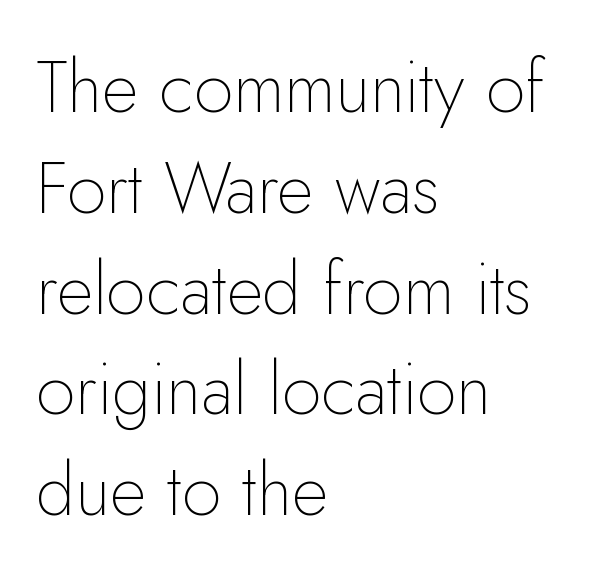
Q: Is the text bold? A: No.
Q: Is the text italic (slanted)? A: No, it is upright.
Q: Is the typeface a serif or a sans-serif typeface? A: Sans-serif.
Q: Is the text underlined? A: No.
Q: How is the paragraph aligned? A: Left-aligned.
Q: Is the spacing between letters normal or unusually wide? A: Normal.
Q: Is the spacing between lines tight, normal or loose? A: Normal.
Q: Width (condensed, normal, or wide)? A: Normal.
Q: Stroke contrast? A: Low.
Q: x-height? A: Small.
Q: Monospaced? A: No.
